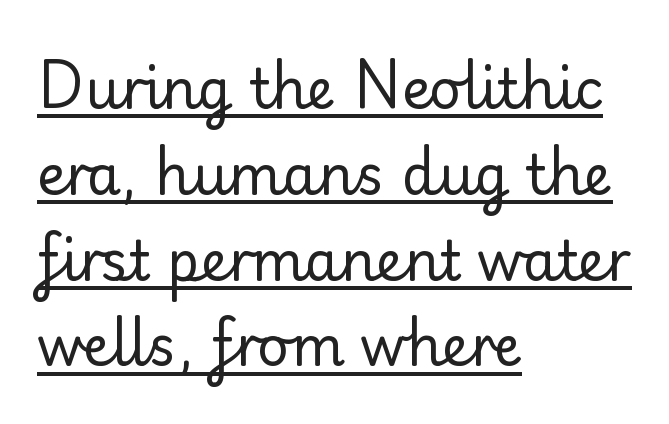
{"serif": "yes", "italic": "no", "bold": "no", "weight": "regular", "width": "normal", "stroke_contrast": "low", "x_height": "small", "monospaced": "no", "underline": "yes", "align": "left", "line_spacing": "normal", "line_spacing_ratio": 1.56, "letter_spacing": "normal", "letter_spacing_em": 0.0, "glyph_px": 55}
